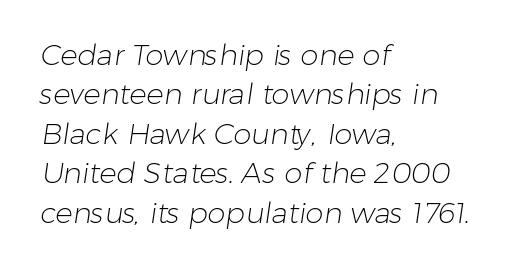
The image shows 29 px light sans-serif type; set left-aligned, normal line spacing (1.36x), normal letter spacing, not underlined; low stroke contrast and a medium x-height.
